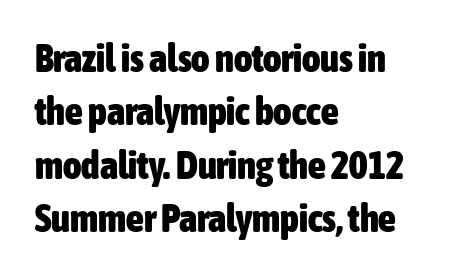
{"serif": "no", "italic": "no", "bold": "yes", "weight": "heavy", "width": "condensed", "stroke_contrast": "low", "x_height": "medium", "monospaced": "no", "underline": "no", "align": "left", "line_spacing": "normal", "line_spacing_ratio": 1.37, "letter_spacing": "normal", "letter_spacing_em": 0.0, "glyph_px": 39}
